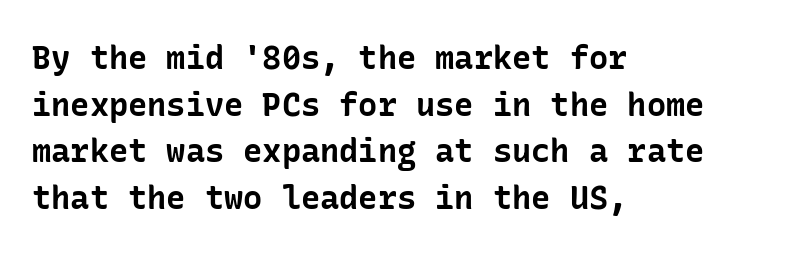
Q: Is the text bold? A: Yes.
Q: Is the text italic (slanted)? A: No, it is upright.
Q: Is the typeface a serif or a sans-serif typeface? A: Sans-serif.
Q: Is the text underlined? A: No.
Q: How is the paragraph aligned? A: Left-aligned.
Q: Is the spacing between letters normal or unusually wide? A: Normal.
Q: Is the spacing between lines tight, normal or loose? A: Normal.
Q: Width (condensed, normal, or wide)? A: Normal.
Q: Stroke contrast? A: Low.
Q: x-height? A: Medium.
